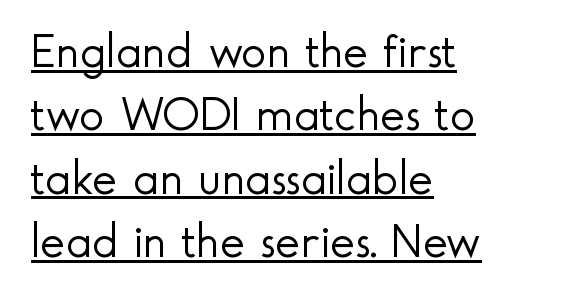
Visually the block forms a straight wall on the left and a jagged coastline on the right. Think of a printed novel: that variable character pitch is what you see here. Serifs: no, the terminals of the letterforms are clean. Weight: regular or lighter. The string is rendered with underlining switched on.
